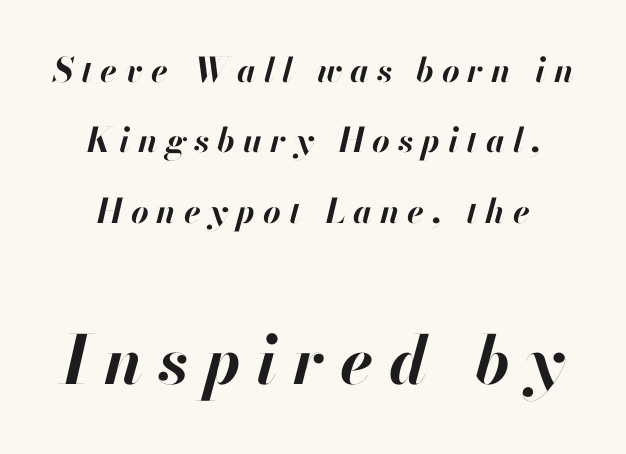
The image shows 67 px bold type, italic (leaning right); set centered, loose line spacing (2.07x), unusually wide letter spacing (+0.23 em), not underlined; the second (bottom) block is 1.97x larger; high stroke contrast and a small x-height.
